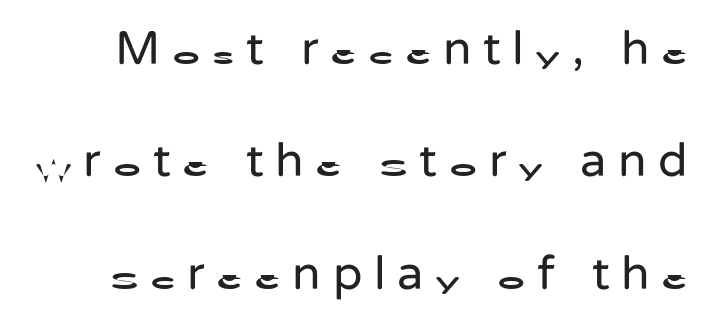
The image shows 48 px regular-weight sans-serif type, upright; set loose line spacing (2.34x), unusually wide letter spacing (+0.24 em), not underlined; low stroke contrast and a medium x-height.
